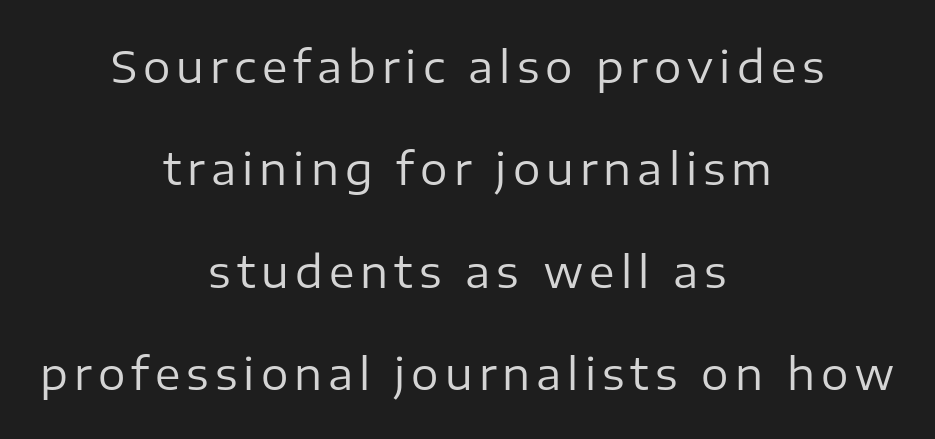
Q: Is the text bold? A: No.
Q: Is the text italic (slanted)? A: No, it is upright.
Q: Is the typeface a serif or a sans-serif typeface? A: Sans-serif.
Q: Is the text underlined? A: No.
Q: How is the paragraph aligned? A: Centered.
Q: Is the spacing between lines tight, normal or loose? A: Loose.
Q: Width (condensed, normal, or wide)? A: Normal.
Q: Stroke contrast? A: Low.
Q: x-height? A: Medium.
Q: Monospaced? A: No.
